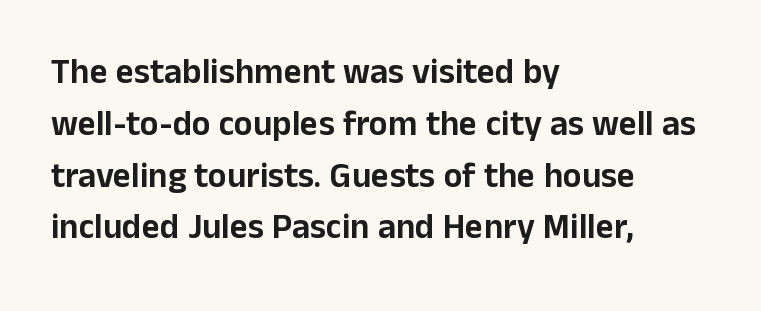
Each letter keeps its own natural width here, so spacing adapts to shape. Each word holds together tightly as a unit, with standard inter-letter gaps. Honestly, the row spacing looks completely unremarkable. Rule under the text: the space is simply empty.
